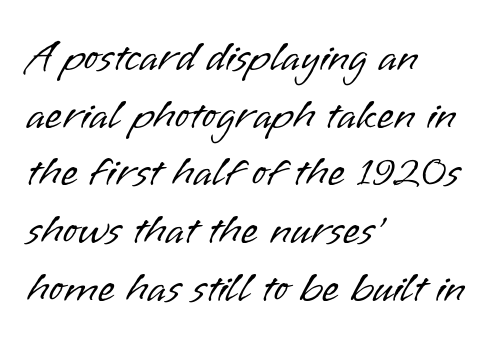
These glyphs show unthickened strokes, regular width or finer. Leading matches the norm, producing a regular column. What stands out about the letter spacing? Nothing — it is the standard amount. Beneath every word, the page is bare. No feet cap the strokes, marking this as sans-serif type. Line starts are locked; line ends wander.
